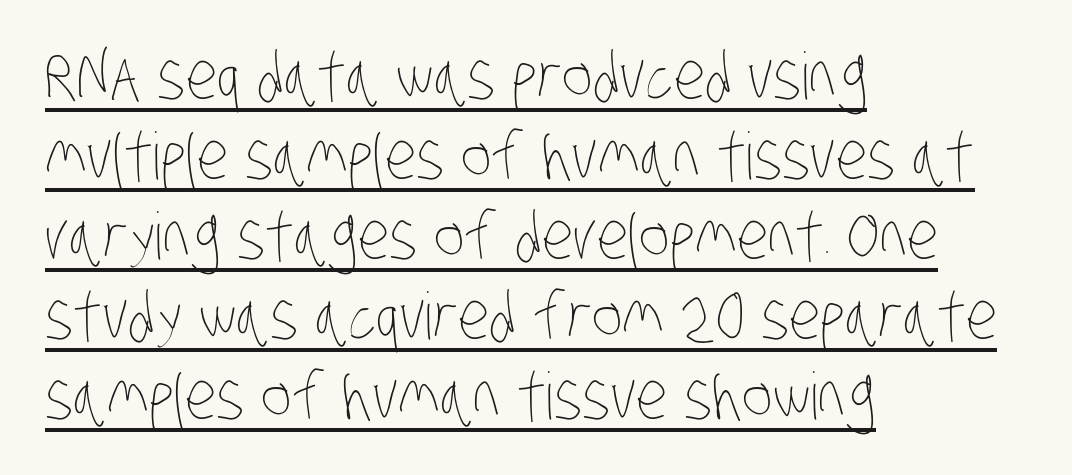
The image shows 65 px thin, condensed type; set left-aligned, line spacing 1.23x, normal letter spacing, underlined; low stroke contrast and a large x-height.
